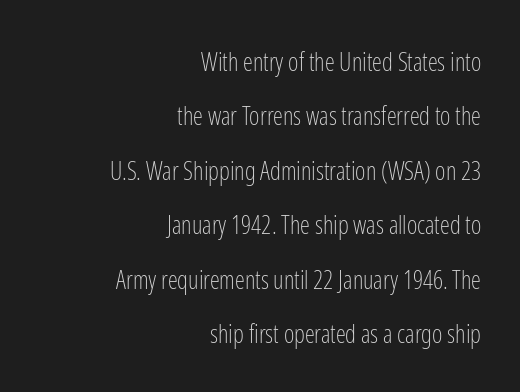
The line-height multiplier appears high, well above default. This reads as an unemphasized weight, regular at the heaviest. This sample is right-justified, so line beginnings fall wherever the words allow. Clear beneath every line of the passage. The specimen reads as upright at a glance.
